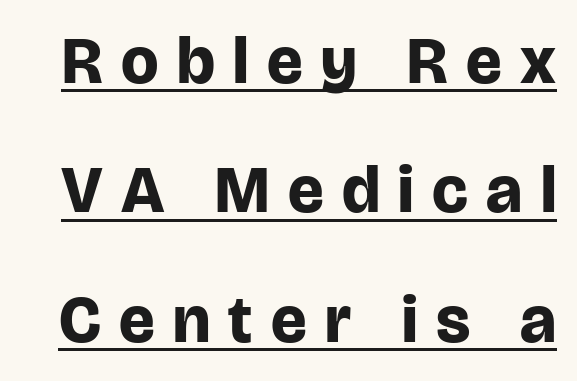
{"serif": "no", "italic": "no", "bold": "yes", "weight": "bold", "width": "normal", "stroke_contrast": "low", "x_height": "large", "monospaced": "no", "underline": "yes", "line_spacing": "loose", "line_spacing_ratio": 1.96, "letter_spacing": "wide", "letter_spacing_em": 0.28, "glyph_px": 66}
